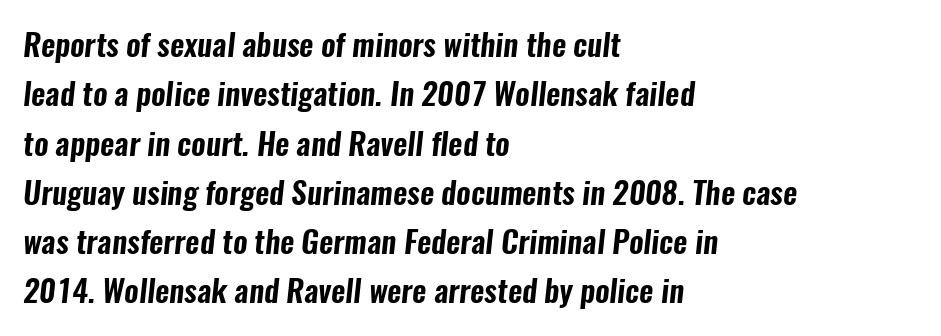
A clean baseline with only descenders dipping below it. If you measured baseline to baseline, you'd find a middling distance. This sample is left-justified, so line endings fall wherever the words run out. A typesetter would call this proportional, since set widths differ per character. Honestly, the letter spacing is just normal — you wouldn't notice it.
